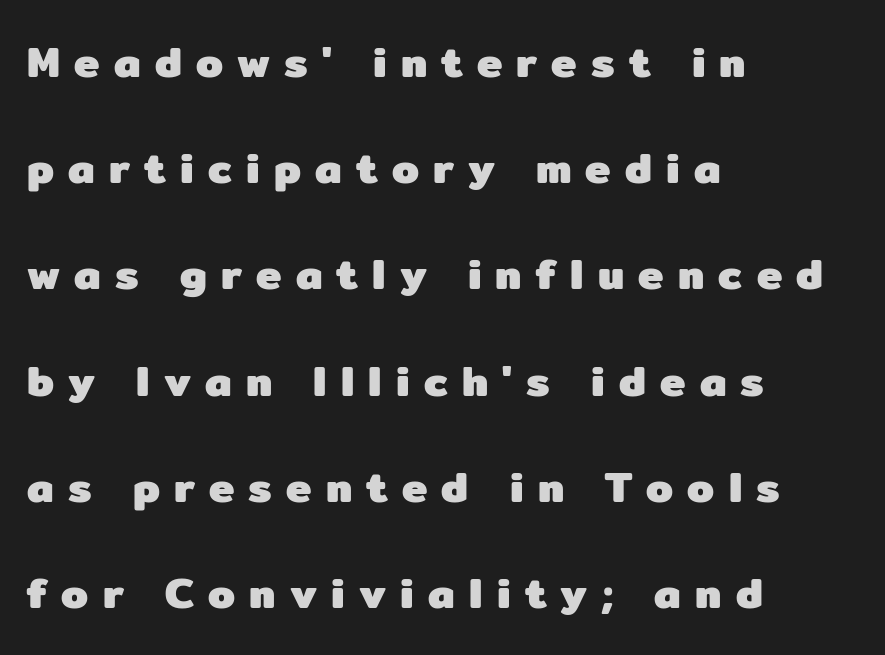
Q: Is the text bold? A: Yes.
Q: Is the text italic (slanted)? A: No, it is upright.
Q: Is the typeface a serif or a sans-serif typeface? A: Sans-serif.
Q: Is the text underlined? A: No.
Q: How is the paragraph aligned? A: Left-aligned.
Q: Is the spacing between letters normal or unusually wide? A: Unusually wide.
Q: Is the spacing between lines tight, normal or loose? A: Loose.
Q: Width (condensed, normal, or wide)? A: Normal.
Q: Stroke contrast? A: Low.
Q: x-height? A: Medium.
Q: Monospaced? A: No.
